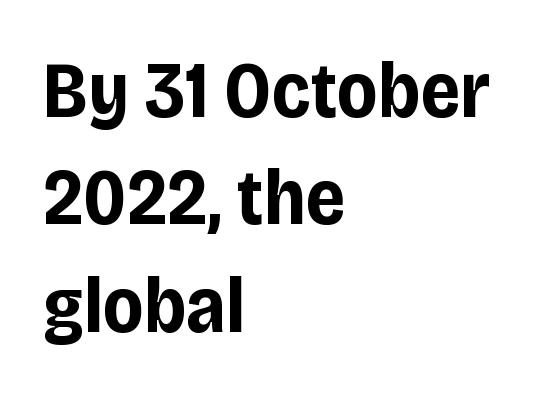
Summary of weight: heavy, a full bold. Designer's note — italics off, roman on. This sample uses plain, unmodified letter spacing. The letters advance in unequal steps, a hallmark of proportional type. Observe the absence of serifs on each vertical stroke in this sample.
